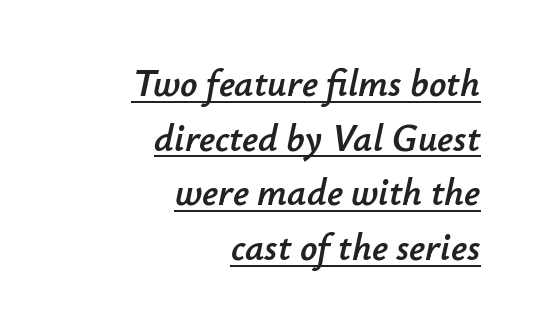
The image shows 38 px text type, italic (leaning right); set right-aligned, normal line spacing (1.44x), normal letter spacing, underlined; low stroke contrast and a small x-height.
